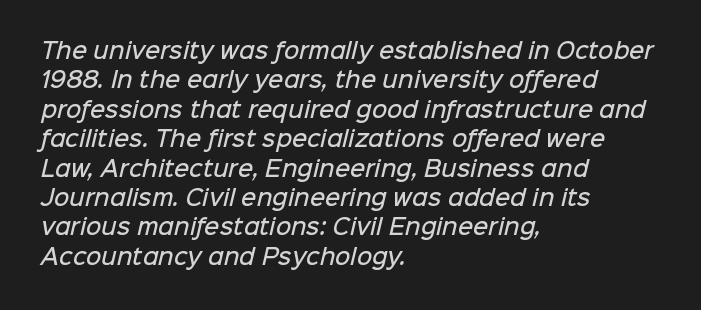
Bare-footed words on every line. Vertically, the passage feels balanced, rows spaced as you'd expect. Heft: intermediate — a semibold. No extra tracking has been applied to these lines. Horizontally, the lines are justified to the leading edge only.
